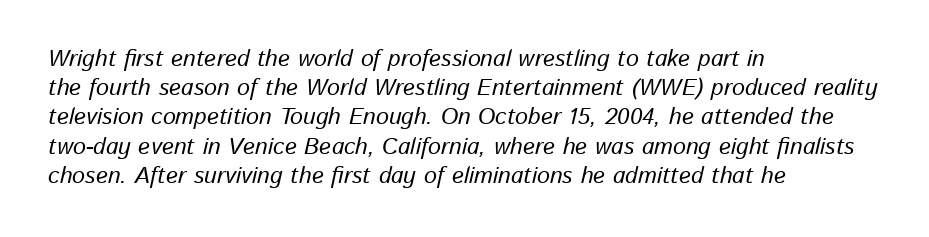
Anything drawn beneath the words? Only blank space. Default kerning and tracking; the words read as compact shapes. Slanted lettering throughout. The block of text has a typical density, with ordinary space between rows. Does the copy run flush right? No — it runs flush left.
